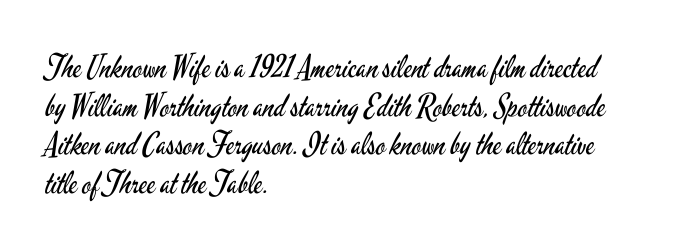
The image shows 31 px regular-weight, condensed sans-serif type; set left-aligned, normal line spacing (1.25x), normal letter spacing, not underlined; low stroke contrast and a small x-height.
